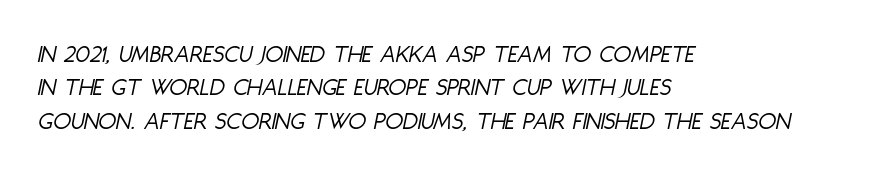
The image shows 26 px text type, italic (leaning right); set left-aligned, normal line spacing (1.28x), normal letter spacing, not underlined.
